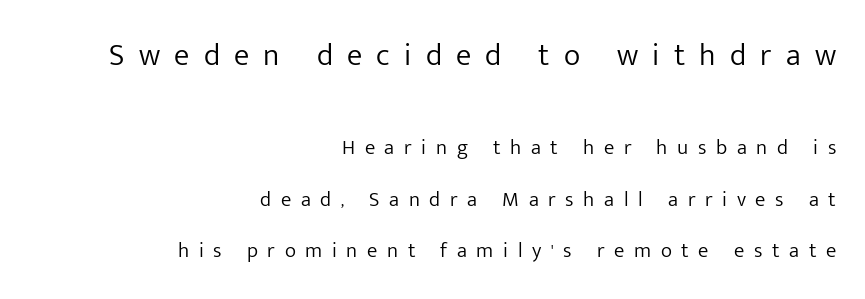
{"serif": "no", "italic": "no", "bold": "no", "weight": "light", "width": "normal", "stroke_contrast": "low", "x_height": "medium", "monospaced": "no", "underline": "no", "align": "right", "line_spacing": "loose", "line_spacing_ratio": 2.46, "letter_spacing": "wide", "letter_spacing_em": 0.46, "larger_block": "first", "size_ratio": 1.48, "glyph_px": 31}
